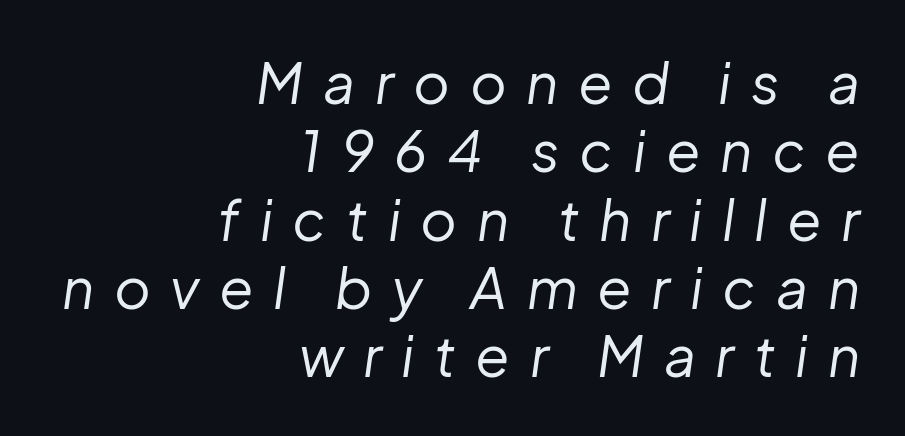
Q: Is the text bold? A: No.
Q: Is the text italic (slanted)? A: Yes, it leans right by about 8 degrees.
Q: Is the text underlined? A: No.
Q: How is the paragraph aligned? A: Right-aligned.
Q: Is the spacing between letters normal or unusually wide? A: Unusually wide.
Q: Width (condensed, normal, or wide)? A: Normal.
Q: Stroke contrast? A: Low.
Q: x-height? A: Medium.
Q: Monospaced? A: No.
